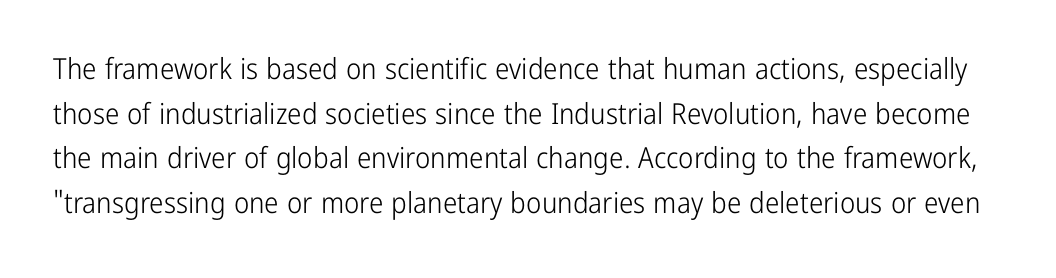
{"serif": "no", "italic": "no", "bold": "no", "weight": "light", "width": "condensed", "stroke_contrast": "low", "x_height": "medium", "monospaced": "no", "underline": "no", "line_spacing": "normal", "line_spacing_ratio": 1.54, "letter_spacing": "normal", "letter_spacing_em": 0.0, "glyph_px": 29}
